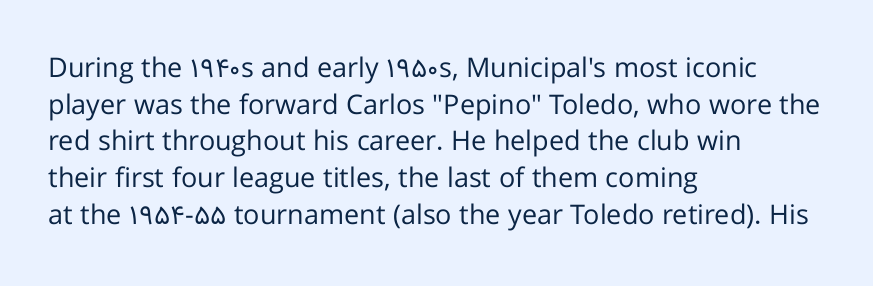
Reading down the block, your eye returns to a fixed left position each line. Do the letters lean? They stand straight. The strip under each line holds only bare page. Bold? No — there's no thickening of the strokes. Line spacing here is normal. Glyph-to-glyph distance matches everyday printed text.
